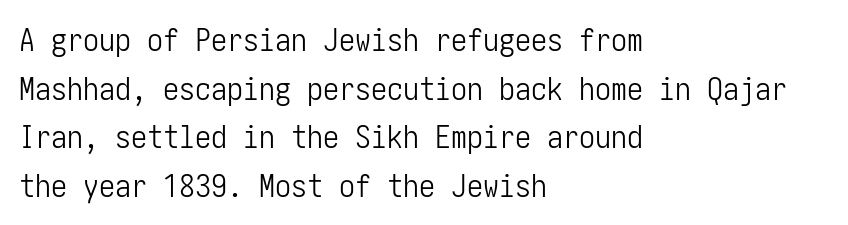
If you drew a line through each stem, it would be perfectly vertical. Unlike a traditional serif, this face leaves its strokes unadorned. Only glyphs here, with clear space below each row. Horizontal bands of white between lines are of average thickness. Standard letterfit; no display-style spreading of the glyphs.
